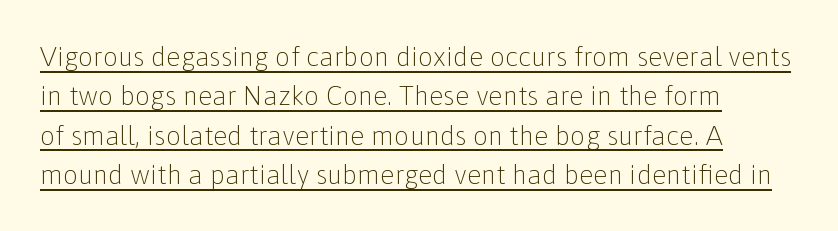
The image shows 27 px text type, upright; set left-aligned, normal line spacing (1.46x), normal letter spacing, underlined.
